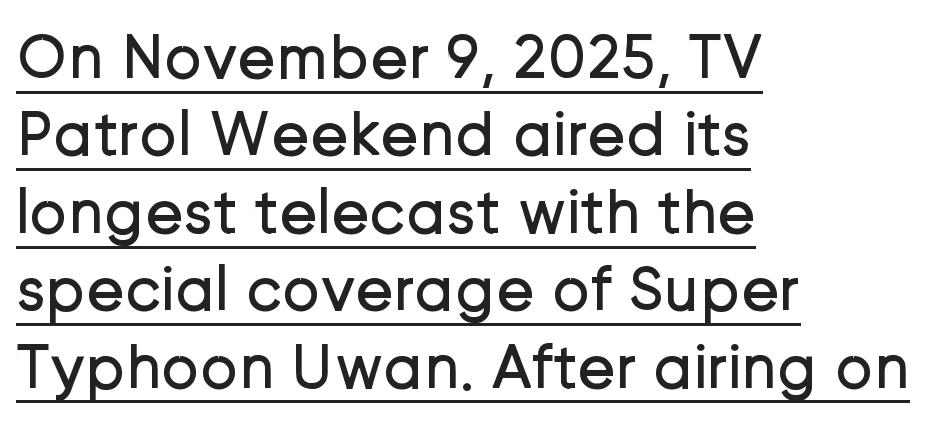
No heavy texture on the line: the type isn't bold. Tall strokes in this sample are plumb rather than angled. Spacing verdict: proportional, widths tailored to each character. Compared with typical body copy, the letter spacing here is the same. The text was rendered using a sans face with plain stroke endings.
